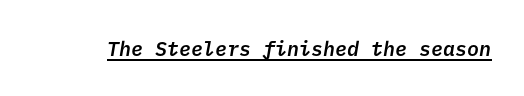
The font is running at a semibold setting, under full bold. The line texture is even and compact thanks to regular tracking. The typesetter has applied underlining to the passage shown.
